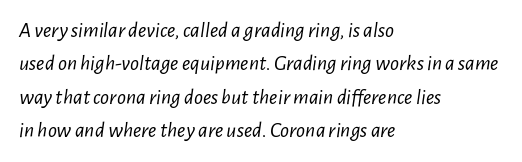
The image shows 22 px text type, italic (leaning right); set left-aligned, normal line spacing (1.52x), normal letter spacing, not underlined.
